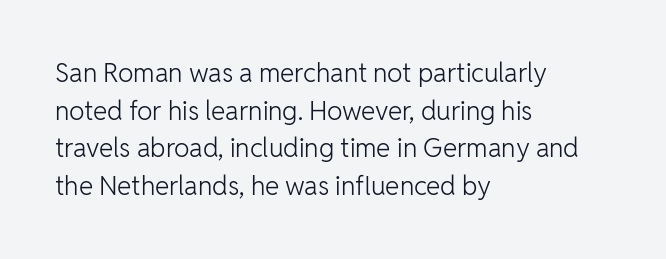
Q: Is the text bold? A: No.
Q: Is the text italic (slanted)? A: No, it is upright.
Q: Is the text underlined? A: No.
Q: How is the paragraph aligned? A: Left-aligned.
Q: Is the spacing between letters normal or unusually wide? A: Normal.
Q: Is the spacing between lines tight, normal or loose? A: Normal.
